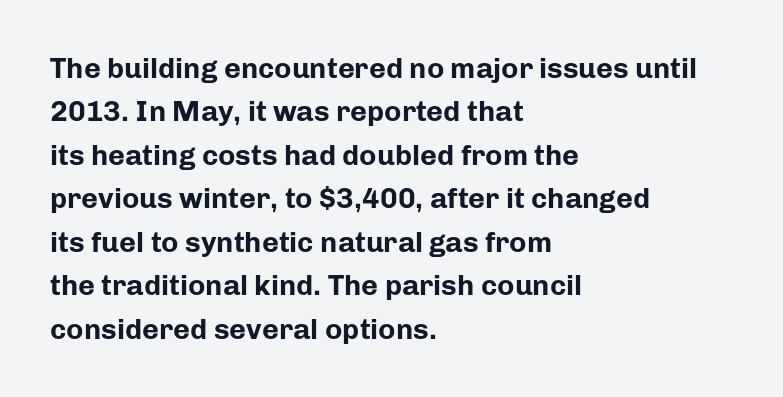
{"serif": "no", "italic": "no", "bold": "yes", "weight": "bold", "width": "normal", "stroke_contrast": "low", "x_height": "medium", "monospaced": "no", "underline": "no", "align": "left", "line_spacing": "normal", "line_spacing_ratio": 1.5, "letter_spacing": "normal", "letter_spacing_em": 0.0, "glyph_px": 29}
